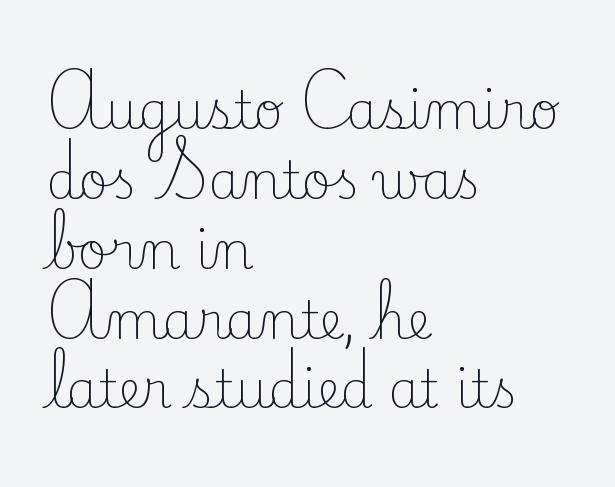
Q: Is the text bold? A: No.
Q: Is the text italic (slanted)? A: No, it is upright.
Q: Is the typeface a serif or a sans-serif typeface? A: Serif.
Q: Is the text underlined? A: No.
Q: How is the paragraph aligned? A: Left-aligned.
Q: Is the spacing between letters normal or unusually wide? A: Normal.
Q: Is the spacing between lines tight, normal or loose? A: Normal.
Q: Width (condensed, normal, or wide)? A: Normal.
Q: Stroke contrast? A: Low.
Q: x-height? A: Small.
Q: Monospaced? A: No.
